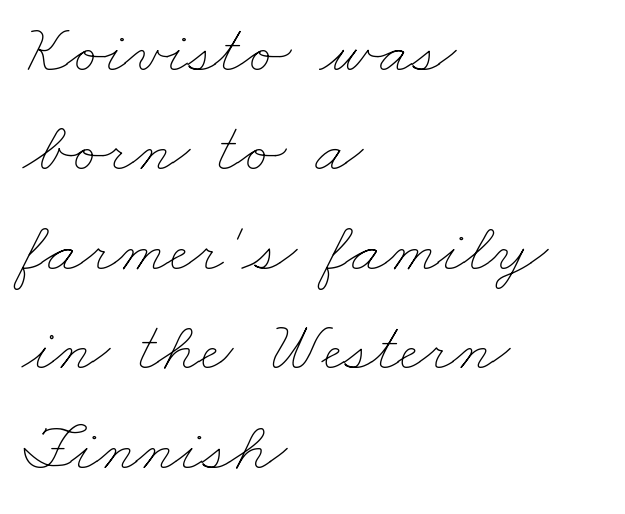
Q: Is the text bold? A: No.
Q: Is the text underlined? A: No.
Q: How is the paragraph aligned? A: Left-aligned.
Q: Is the spacing between letters normal or unusually wide? A: Normal.
Q: Is the spacing between lines tight, normal or loose? A: Normal.
Q: Width (condensed, normal, or wide)? A: Wide.
Q: Stroke contrast? A: Low.
Q: x-height? A: Small.
Q: Monospaced? A: No.
